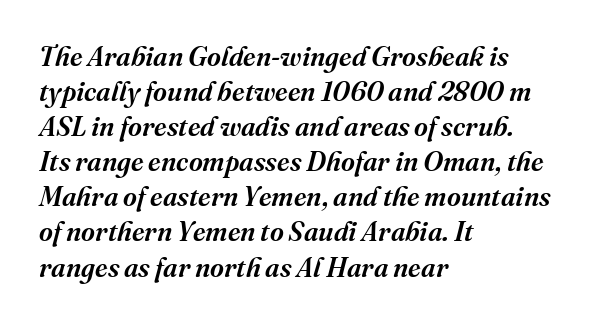
The image shows 27 px text type, italic (leaning right); set left-aligned, normal line spacing (1.3x), normal letter spacing, not underlined.
